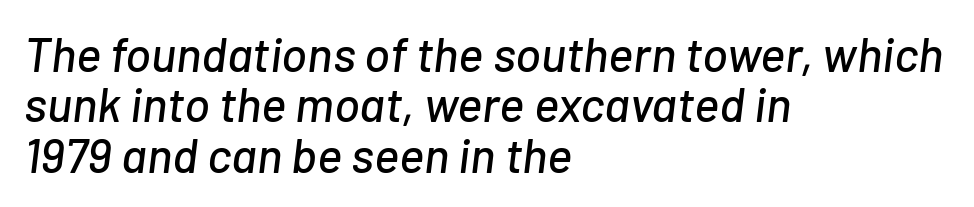
The image shows 48 px text type, italic (leaning right); set left-aligned, tight line spacing (1.05x), normal letter spacing, not underlined; low stroke contrast and a medium x-height.
